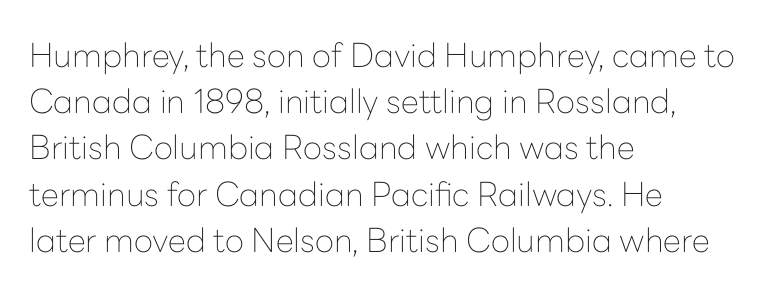
{"serif": "no", "italic": "no", "bold": "no", "weight": "thin", "width": "normal", "stroke_contrast": "low", "x_height": "medium", "monospaced": "no", "underline": "no", "align": "left", "line_spacing": "normal", "line_spacing_ratio": 1.4, "letter_spacing": "normal", "letter_spacing_em": 0.0, "glyph_px": 33}
